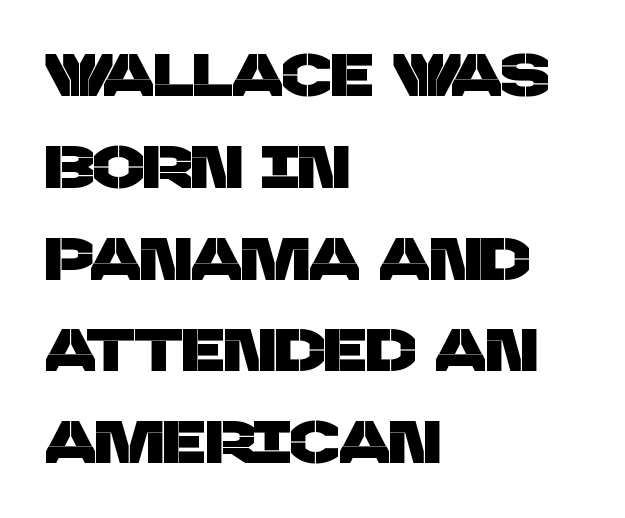
The image shows 60 px sans-serif type; set left-aligned, normal line spacing (1.53x), normal letter spacing, not underlined; low stroke contrast and a large x-height.
